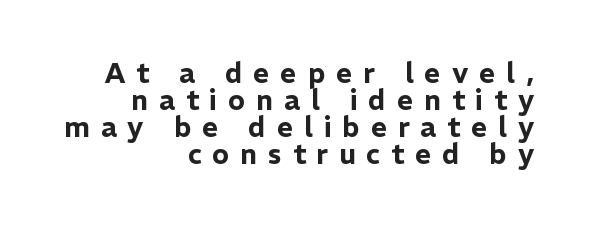
The image shows 28 px sans-serif type, upright; set right-aligned, tight line spacing (0.97x), unusually wide letter spacing (+0.39 em), not underlined; low stroke contrast and a medium x-height.
